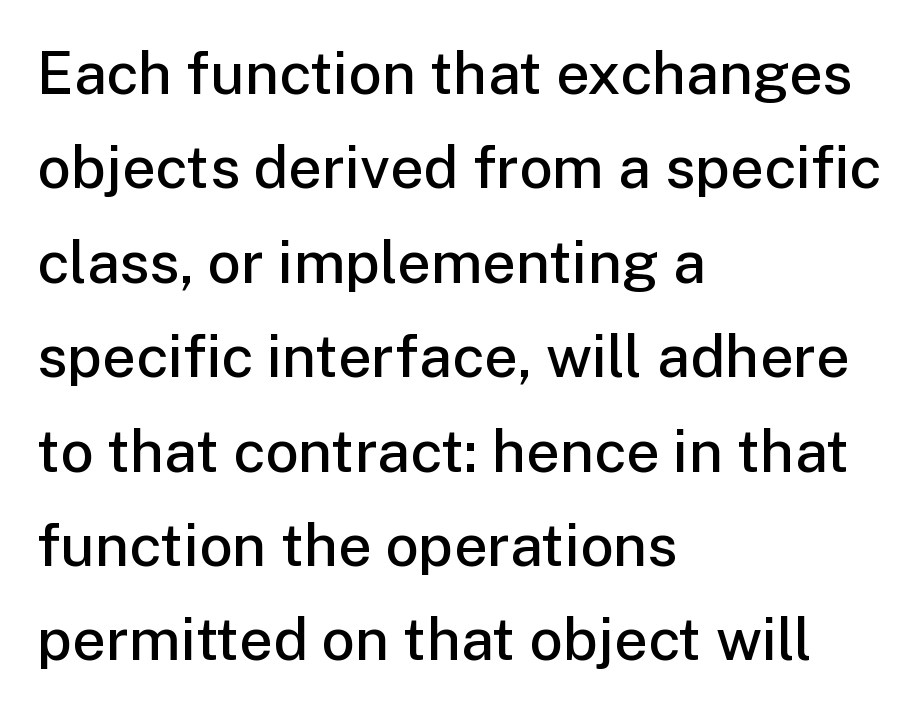
The image shows 59 px semibold sans-serif type, upright; set left-aligned, normal line spacing (1.6x), normal letter spacing, not underlined; low stroke contrast and a medium x-height.
